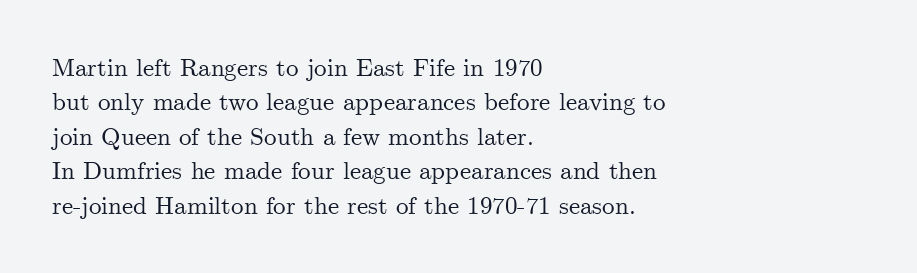
{"italic": "no", "underline": "no", "align": "left", "line_spacing": "normal", "line_spacing_ratio": 1.38, "letter_spacing": "normal", "letter_spacing_em": 0.0, "glyph_px": 25}
